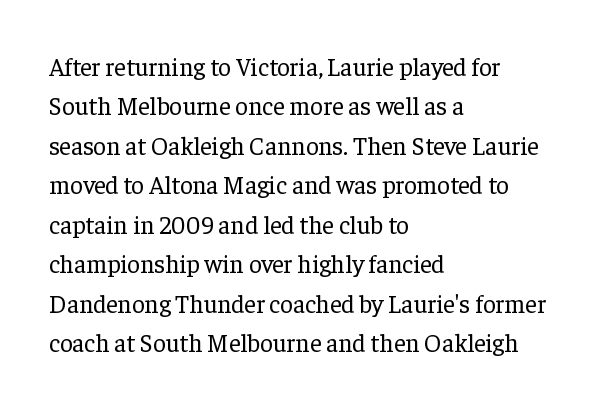
The image shows 25 px text type, upright; set left-aligned, normal line spacing (1.58x), normal letter spacing, not underlined.
